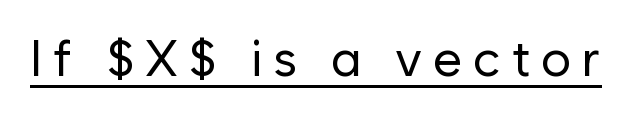
{"serif": "no", "italic": "no", "bold": "no", "weight": "regular", "width": "normal", "stroke_contrast": "low", "x_height": "medium", "monospaced": "no", "underline": "yes", "letter_spacing": "wide", "letter_spacing_em": 0.22, "glyph_px": 50}
